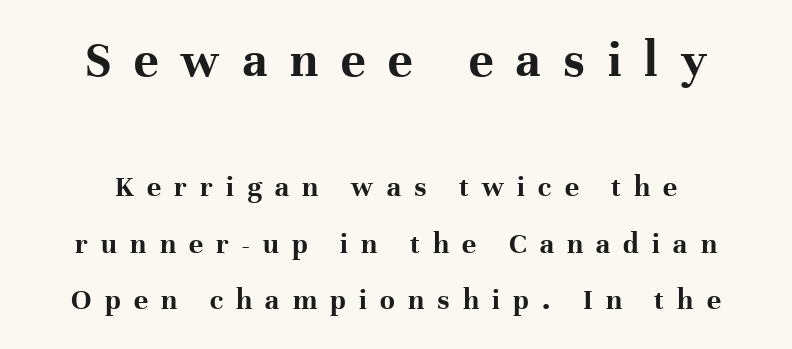
The image shows 52 px bold serif type, upright; set centered, line spacing 1.88x, unusually wide letter spacing (+0.44 em), not underlined; the first (top) block is 1.73x larger; high stroke contrast and a medium x-height.
